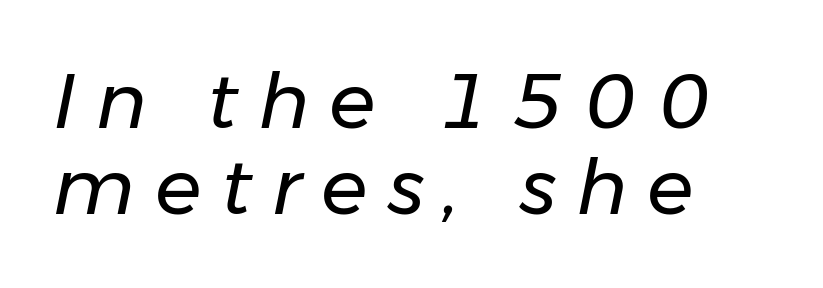
Notice how descenders almost collide with the ascenders below — that's tight leading. In terms of posture, this sample is oblique. Horizontal alignment here is leftward, the default for most running prose. Tracking here is generous; glyphs stand well apart from one another. Descenders hang freely into open space.
